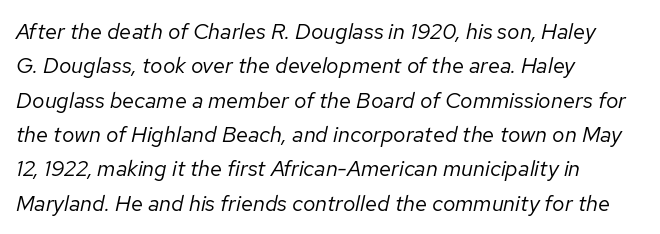
The image shows 22 px text type, italic (leaning right); set left-aligned, normal line spacing (1.56x), normal letter spacing, not underlined.
